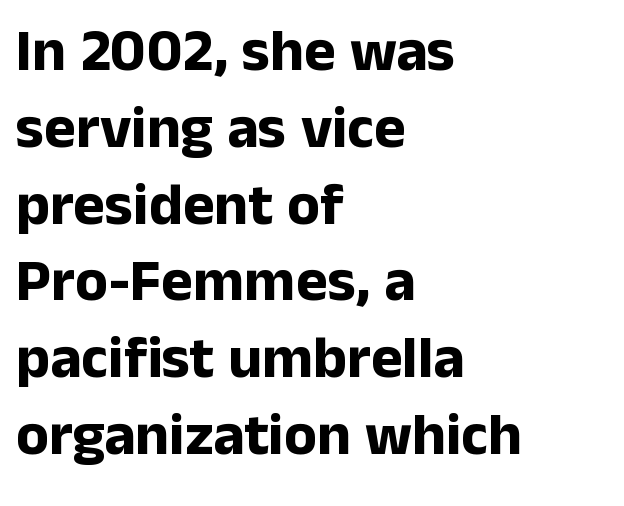
Q: Is the text bold? A: Yes.
Q: Is the text italic (slanted)? A: No, it is upright.
Q: Is the typeface a serif or a sans-serif typeface? A: Sans-serif.
Q: Is the text underlined? A: No.
Q: How is the paragraph aligned? A: Left-aligned.
Q: Is the spacing between letters normal or unusually wide? A: Normal.
Q: Is the spacing between lines tight, normal or loose? A: Normal.
Q: Width (condensed, normal, or wide)? A: Normal.
Q: Stroke contrast? A: Low.
Q: x-height? A: Medium.
Q: Monospaced? A: No.
